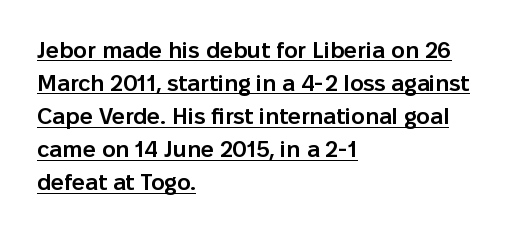
Q: Is the text bold? A: Semi-bold.
Q: Is the text italic (slanted)? A: No, it is upright.
Q: Is the text underlined? A: Yes.
Q: How is the paragraph aligned? A: Left-aligned.
Q: Is the spacing between letters normal or unusually wide? A: Normal.
Q: Is the spacing between lines tight, normal or loose? A: Normal.
